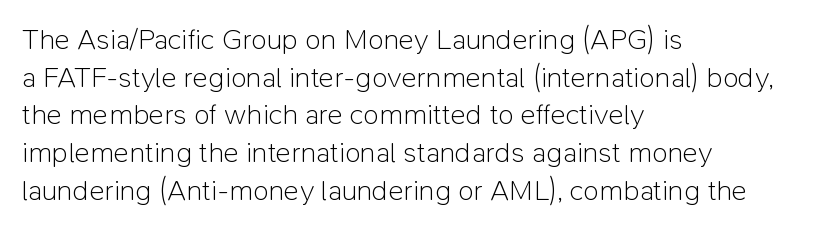
Typographically, this falls in the sans-serif category. The space beneath each line is pristine and unruled. Spacing verdict: proportional, widths tailored to each character. The lines in this sample share a left origin and differ only in where they stop. The letters stand straight up with perfectly vertical stems.
